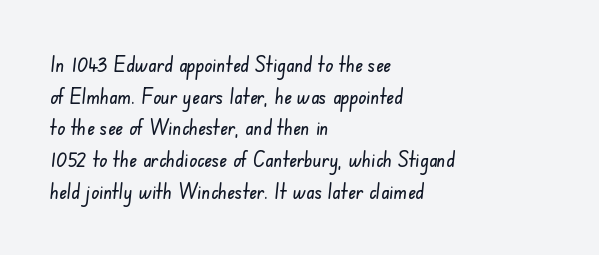
{"underline": "no", "align": "left", "line_spacing": "normal", "line_spacing_ratio": 1.51, "letter_spacing": "normal", "letter_spacing_em": 0.0, "glyph_px": 21}
